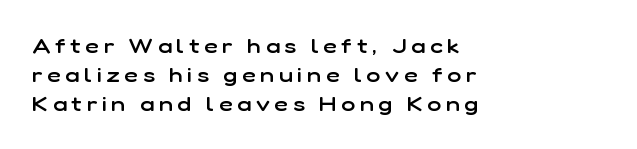
The image shows 21 px text type, upright; set left-aligned, normal line spacing (1.39x), unusually wide letter spacing (+0.23 em), not underlined.
